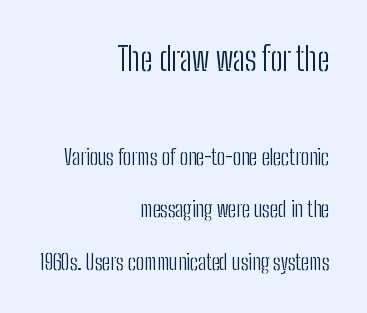
Q: Is the text bold? A: No.
Q: Is the text italic (slanted)? A: No, it is upright.
Q: Is the typeface a serif or a sans-serif typeface? A: Sans-serif.
Q: Is the text underlined? A: No.
Q: How is the paragraph aligned? A: Right-aligned.
Q: Is the spacing between letters normal or unusually wide? A: Normal.
Q: Is the spacing between lines tight, normal or loose? A: Loose.
Q: Which block of text is set in a larger size, the first (top) or the second (bottom)? A: The first (top) one.
Q: Width (condensed, normal, or wide)? A: Condensed.
Q: Stroke contrast? A: Low.
Q: x-height? A: Medium.
Q: Monospaced? A: No.
